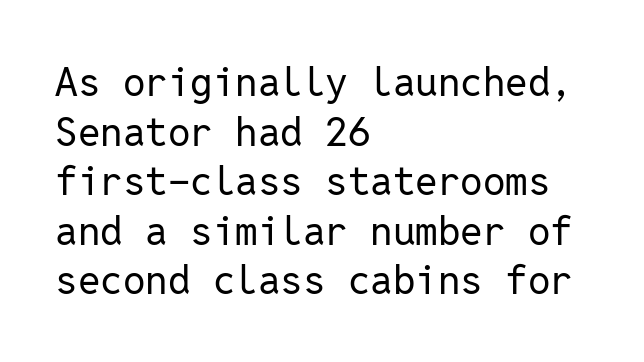
The image shows 40 px regular-weight sans-serif type, upright, monospaced; set left-aligned, line spacing 1.24x, normal letter spacing, not underlined; low stroke contrast and a medium x-height.
